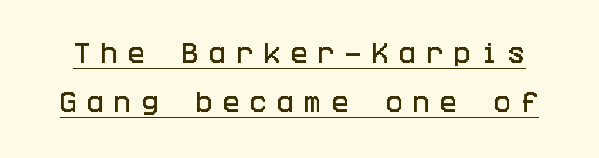
The image shows 23 px text type, upright; set loose line spacing (2.13x), unusually wide letter spacing (+0.43 em), underlined.
